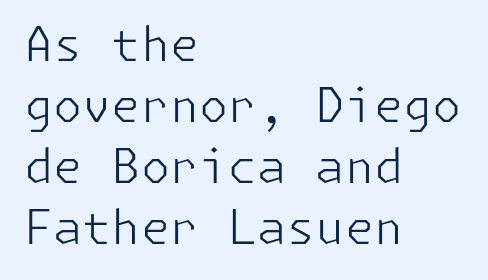
The space between consecutive lines is moderate. Is the letter spacing exaggerated? No — it looks like the ordinary default. Line beginnings align vertically; line endings do not. Vertical stems look standard width or narrower in stroke. These lines were composed using upright roman letters.
